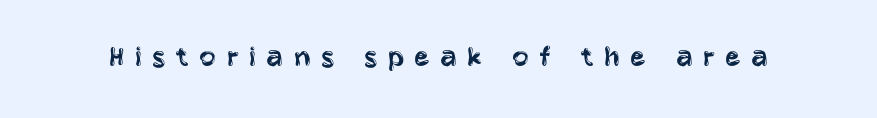
{"serif": "no", "italic": "no", "bold": "no", "weight": "regular", "width": "condensed", "stroke_contrast": "low", "x_height": "large", "monospaced": "no", "underline": "no", "letter_spacing": "wide", "letter_spacing_em": 0.33, "glyph_px": 31}
